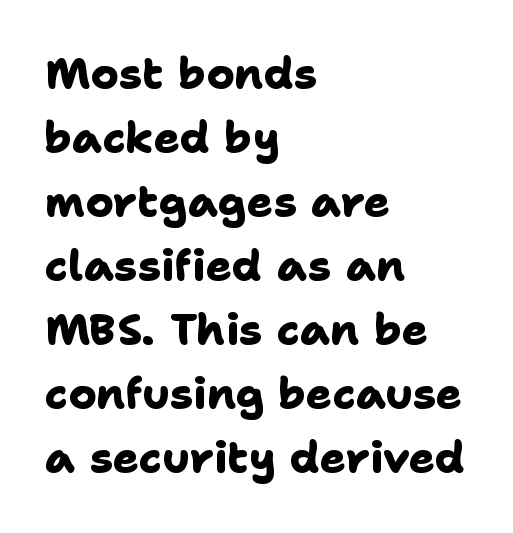
Q: Is the text bold? A: Yes.
Q: Is the typeface a serif or a sans-serif typeface? A: Sans-serif.
Q: Is the text underlined? A: No.
Q: How is the paragraph aligned? A: Left-aligned.
Q: Is the spacing between letters normal or unusually wide? A: Normal.
Q: Is the spacing between lines tight, normal or loose? A: Normal.
Q: Width (condensed, normal, or wide)? A: Normal.
Q: Stroke contrast? A: Low.
Q: x-height? A: Medium.
Q: Monospaced? A: No.
